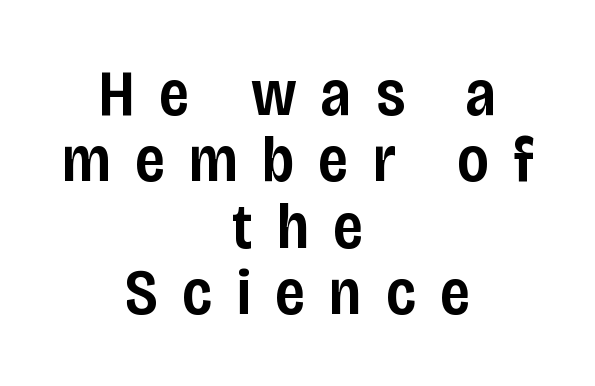
Q: Is the text bold? A: Semi-bold.
Q: Is the text italic (slanted)? A: No, it is upright.
Q: Is the typeface a serif or a sans-serif typeface? A: Sans-serif.
Q: Is the text underlined? A: No.
Q: How is the paragraph aligned? A: Centered.
Q: Is the spacing between letters normal or unusually wide? A: Unusually wide.
Q: Is the spacing between lines tight, normal or loose? A: Tight.
Q: Width (condensed, normal, or wide)? A: Condensed.
Q: Stroke contrast? A: Low.
Q: x-height? A: Large.
Q: Monospaced? A: No.
